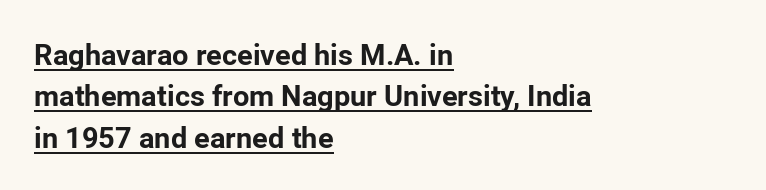
The image shows 29 px bold sans-serif type, upright; set left-aligned, normal line spacing (1.43x), normal letter spacing, underlined; low stroke contrast and a medium x-height.
